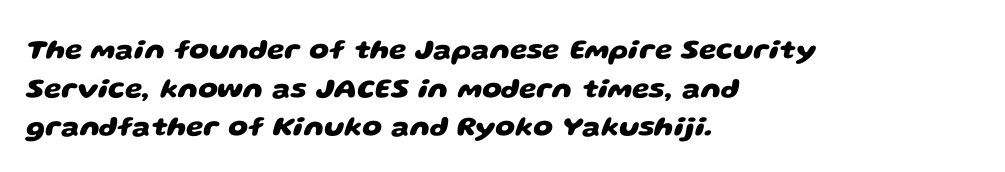
Look at the bottom of the vertical strokes: they stop flat, with no serifs. Nothing unusual about the tracking: characters are spaced as the font intends. These lines sit exactly where default settings would place them. All the whitespace from short lines collects on the right.
